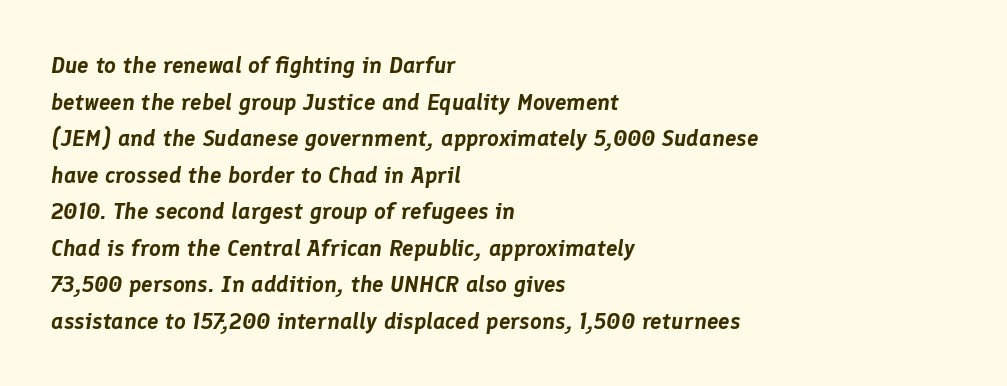
{"italic": "yes", "lean": "right", "slant_degrees": 8, "underline": "no", "align": "left", "line_spacing": "normal", "line_spacing_ratio": 1.59, "letter_spacing": "normal", "letter_spacing_em": 0.0, "glyph_px": 23}
